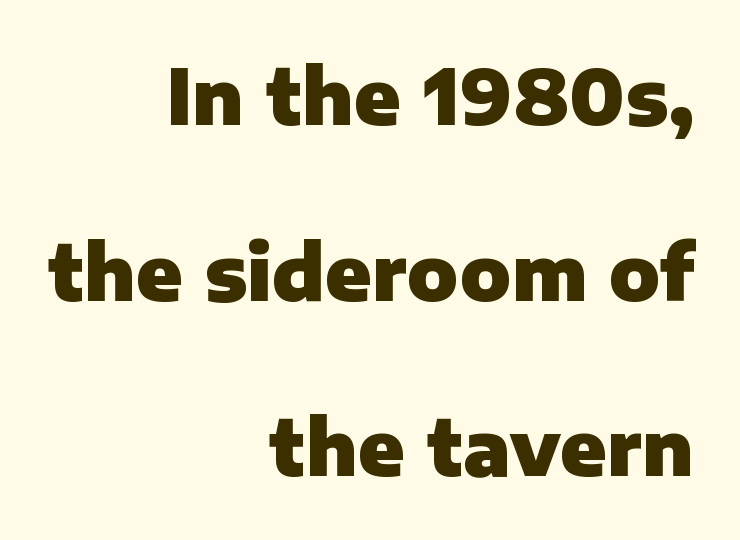
{"serif": "no", "italic": "no", "bold": "yes", "weight": "heavy", "width": "normal", "stroke_contrast": "low", "x_height": "medium", "monospaced": "no", "underline": "no", "align": "right", "line_spacing": "loose", "line_spacing_ratio": 2.31, "letter_spacing": "normal", "letter_spacing_em": 0.0, "glyph_px": 76}
